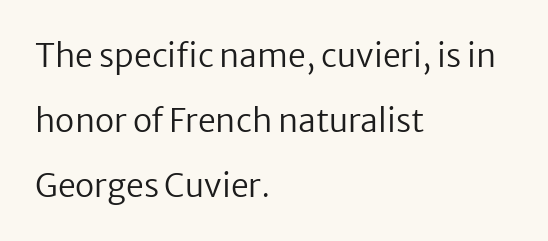
Q: Is the text bold? A: No.
Q: Is the text italic (slanted)? A: No, it is upright.
Q: Is the typeface a serif or a sans-serif typeface? A: Sans-serif.
Q: Is the text underlined? A: No.
Q: How is the paragraph aligned? A: Left-aligned.
Q: Is the spacing between letters normal or unusually wide? A: Normal.
Q: Is the spacing between lines tight, normal or loose? A: Loose.
Q: Width (condensed, normal, or wide)? A: Normal.
Q: Stroke contrast? A: Low.
Q: x-height? A: Medium.
Q: Monospaced? A: No.
